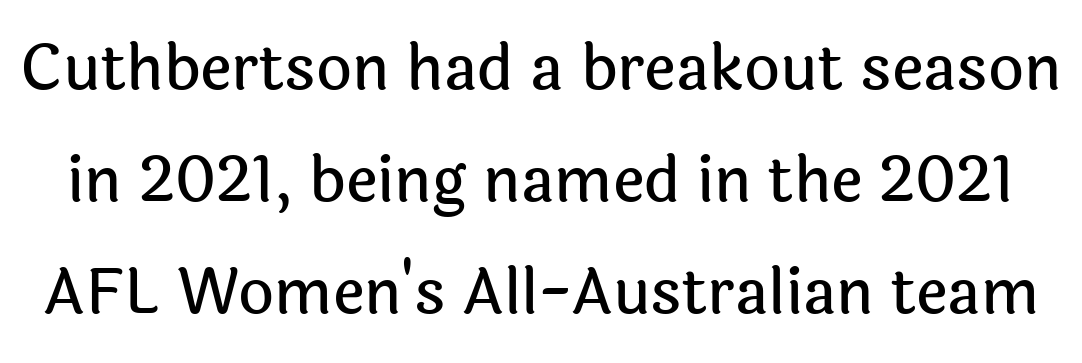
The image shows 62 px sans-serif type, upright; set line spacing 1.81x, normal letter spacing, not underlined; a medium x-height.
